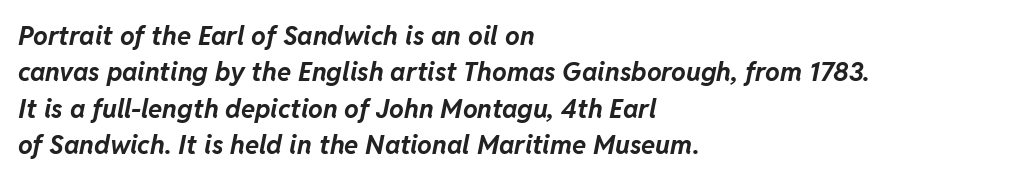
Q: Is the text bold? A: Yes.
Q: Is the text italic (slanted)? A: Yes, it leans right by about 11 degrees.
Q: Is the text underlined? A: No.
Q: How is the paragraph aligned? A: Left-aligned.
Q: Is the spacing between letters normal or unusually wide? A: Normal.
Q: Is the spacing between lines tight, normal or loose? A: Normal.
